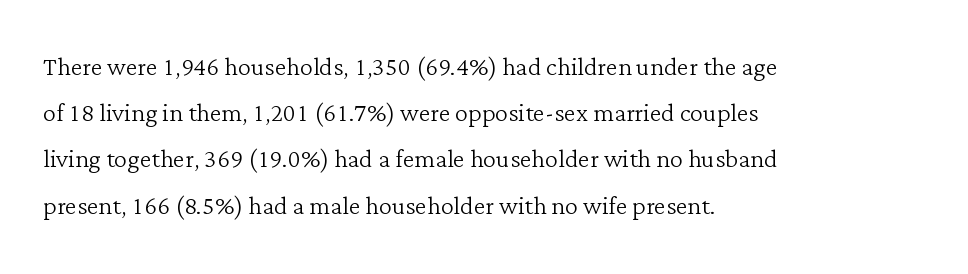
Q: Is the text bold? A: No.
Q: Is the text italic (slanted)? A: No, it is upright.
Q: Is the typeface a serif or a sans-serif typeface? A: Serif.
Q: Is the text underlined? A: No.
Q: How is the paragraph aligned? A: Left-aligned.
Q: Is the spacing between letters normal or unusually wide? A: Normal.
Q: Is the spacing between lines tight, normal or loose? A: Normal.
Q: Width (condensed, normal, or wide)? A: Normal.
Q: Stroke contrast? A: Low.
Q: x-height? A: Medium.
Q: Monospaced? A: No.
